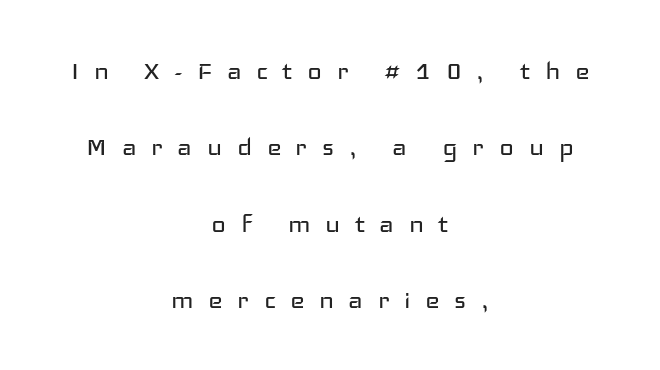
The image shows 31 px regular-weight, wide sans-serif type, upright; set centered, loose line spacing (2.46x), unusually wide letter spacing (+0.47 em), not underlined; low stroke contrast and a medium x-height.
